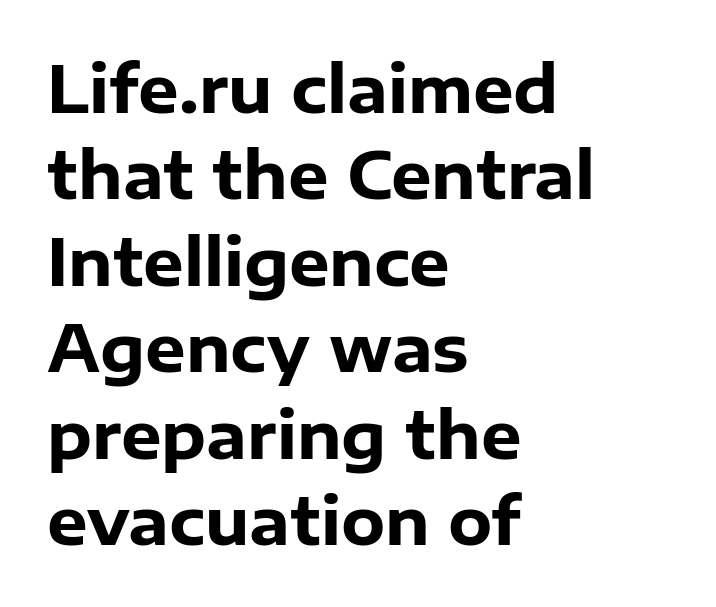
Q: Is the text bold? A: Yes.
Q: Is the text italic (slanted)? A: No, it is upright.
Q: Is the typeface a serif or a sans-serif typeface? A: Sans-serif.
Q: Is the text underlined? A: No.
Q: How is the paragraph aligned? A: Left-aligned.
Q: Is the spacing between letters normal or unusually wide? A: Normal.
Q: Is the spacing between lines tight, normal or loose? A: Normal.
Q: Width (condensed, normal, or wide)? A: Normal.
Q: Stroke contrast? A: Low.
Q: x-height? A: Medium.
Q: Monospaced? A: No.
